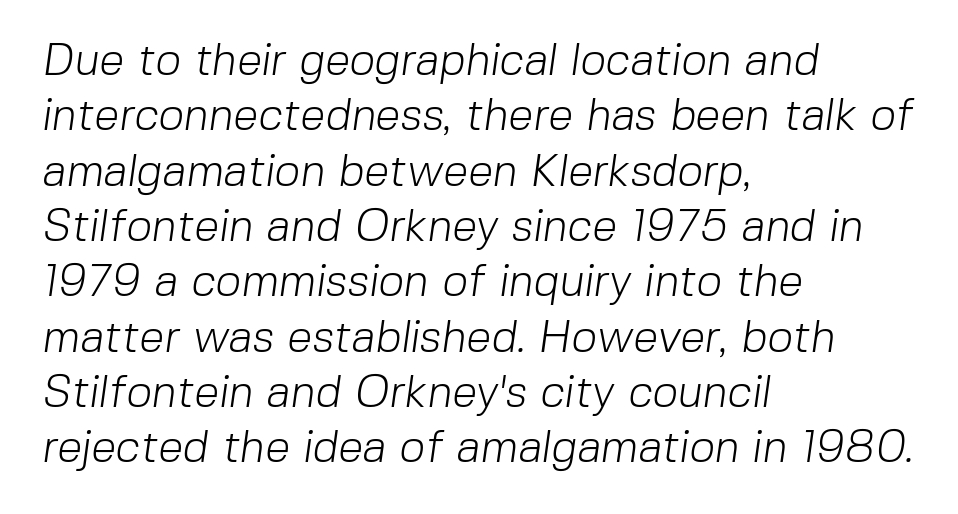
Q: Is the text bold? A: No.
Q: Is the typeface a serif or a sans-serif typeface? A: Sans-serif.
Q: Is the text underlined? A: No.
Q: How is the paragraph aligned? A: Left-aligned.
Q: Is the spacing between letters normal or unusually wide? A: Normal.
Q: Width (condensed, normal, or wide)? A: Normal.
Q: Stroke contrast? A: Low.
Q: x-height? A: Medium.
Q: Monospaced? A: No.
